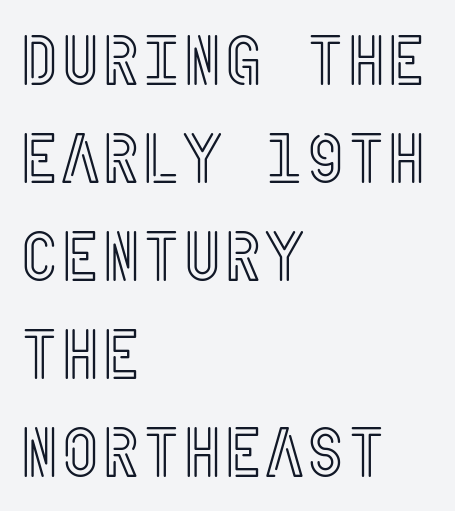
The image shows 70 px condensed type, upright; set left-aligned, normal line spacing (1.4x), normal letter spacing, not underlined; a large x-height.
